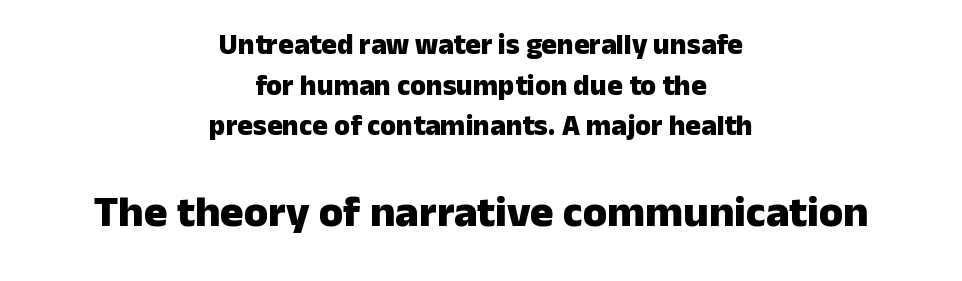
Q: Is the text bold? A: Yes.
Q: Is the text italic (slanted)? A: No, it is upright.
Q: Is the typeface a serif or a sans-serif typeface? A: Sans-serif.
Q: Is the text underlined? A: No.
Q: How is the paragraph aligned? A: Centered.
Q: Is the spacing between letters normal or unusually wide? A: Normal.
Q: Is the spacing between lines tight, normal or loose? A: Normal.
Q: Which block of text is set in a larger size, the first (top) or the second (bottom)? A: The second (bottom) one.
Q: Width (condensed, normal, or wide)? A: Normal.
Q: Stroke contrast? A: Low.
Q: x-height? A: Medium.
Q: Monospaced? A: No.
